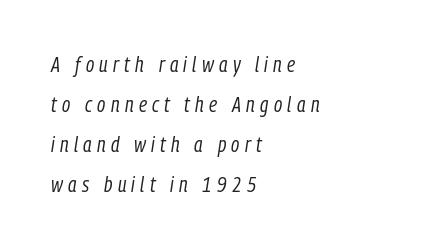
Q: Is the text bold? A: No.
Q: Is the text italic (slanted)? A: Yes, it leans right by about 9 degrees.
Q: Is the text underlined? A: No.
Q: How is the paragraph aligned? A: Left-aligned.
Q: Is the spacing between letters normal or unusually wide? A: Unusually wide.
Q: Is the spacing between lines tight, normal or loose? A: Loose.
